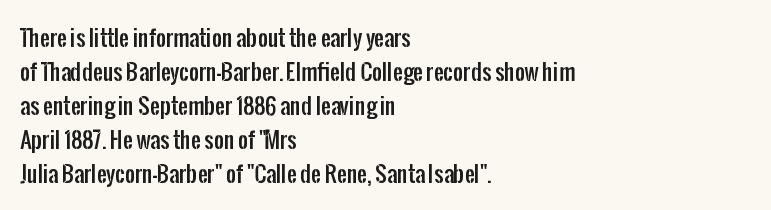
{"italic": "no", "underline": "no", "align": "left", "line_spacing": "normal", "line_spacing_ratio": 1.54, "letter_spacing": "normal", "letter_spacing_em": 0.0, "glyph_px": 22}
